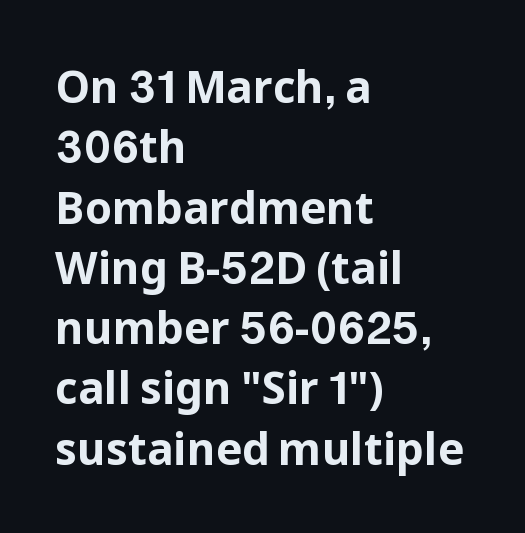
{"serif": "no", "italic": "no", "bold": "yes", "weight": "bold", "width": "normal", "stroke_contrast": "low", "x_height": "medium", "monospaced": "no", "underline": "no", "align": "left", "line_spacing": "normal", "line_spacing_ratio": 1.37, "letter_spacing": "normal", "letter_spacing_em": 0.0, "glyph_px": 44}
